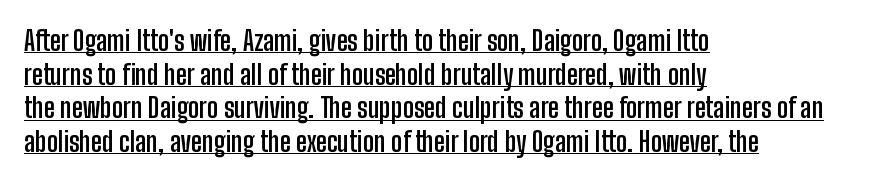
Decoration check: the copy is underlined. The specimen reads as upright at a glance. This sample uses plain, unmodified letter spacing. Reading down the column, the eye jumps a familiar distance to each next line. The rendering anchors every line to the left-hand side. The characters look thick and weighty, a clear bold.
